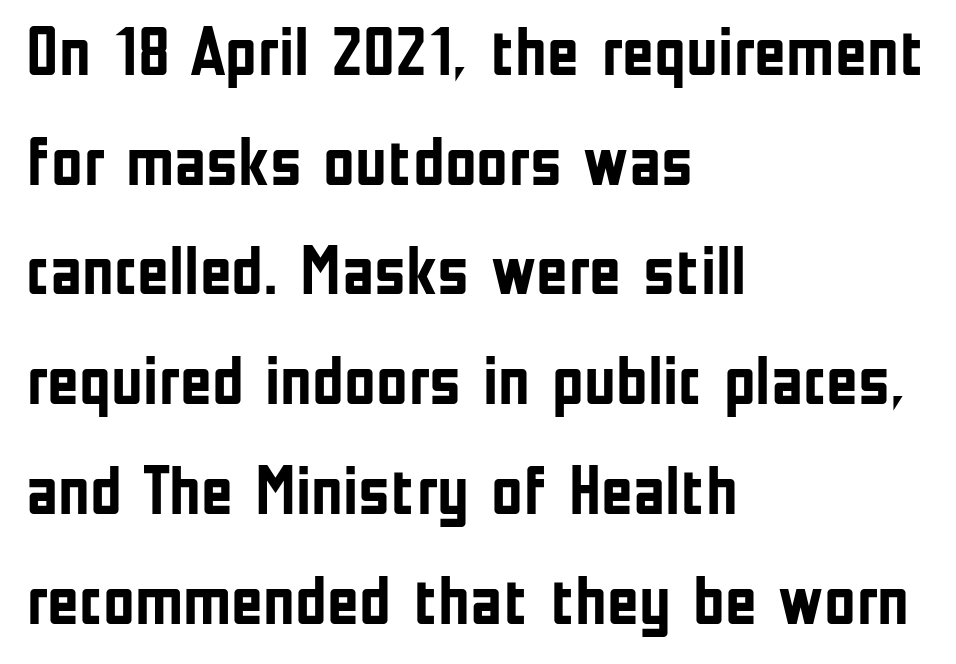
In terms of letterspacing, this is plain default setting. Bare-footed words on every line. Does the lettering tilt? It doesn't — this is upright. Regarding serifs, this sample does without them. How would I describe the line gaps? Plain and ordinary. Set as a true bold cut, around the 700 mark.
